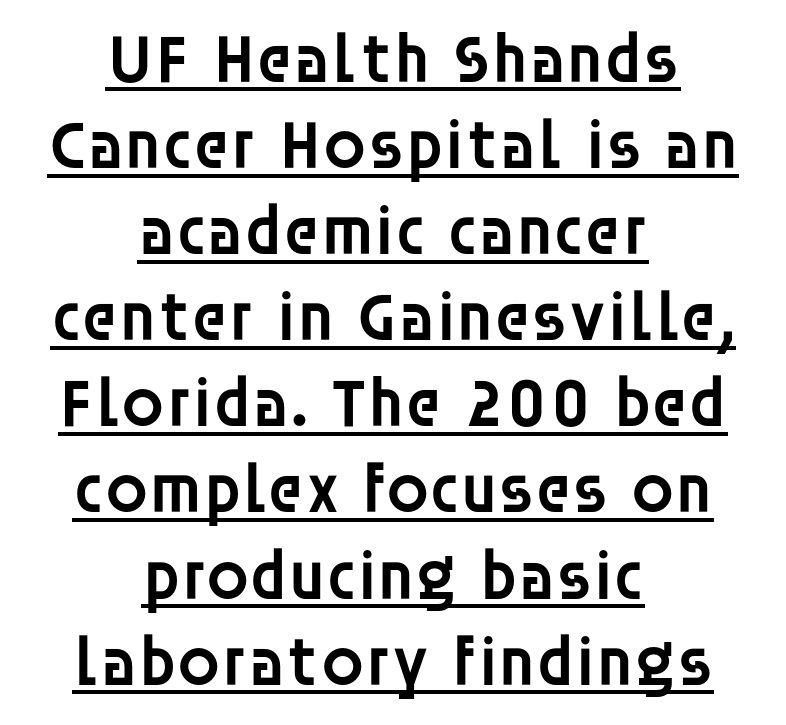
This rendering uses center alignment, leaving both contours irregular but symmetric. Underlining? Definitely there. Do the letters lean? They stand straight. No extra tracking has been applied to these lines.
